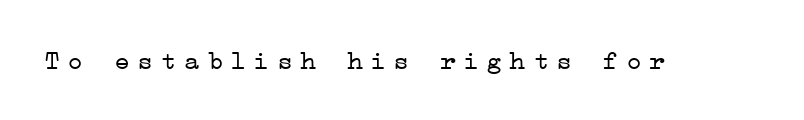
The weight would be labelled regular, book, light, or lighter still. No italicization has been applied; the sample stays upright. A bare baseline throughout the passage. Substantial extra tracking has been applied to these lines.
